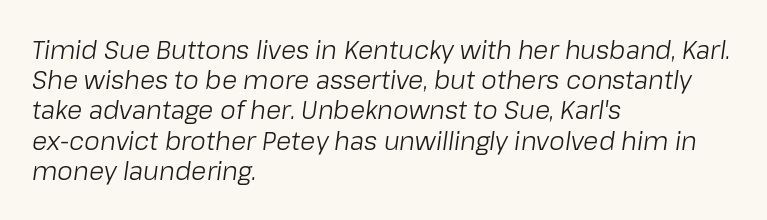
The image shows 25 px text type, italic (leaning right); set left-aligned, line spacing 1.21x, normal letter spacing, not underlined.
